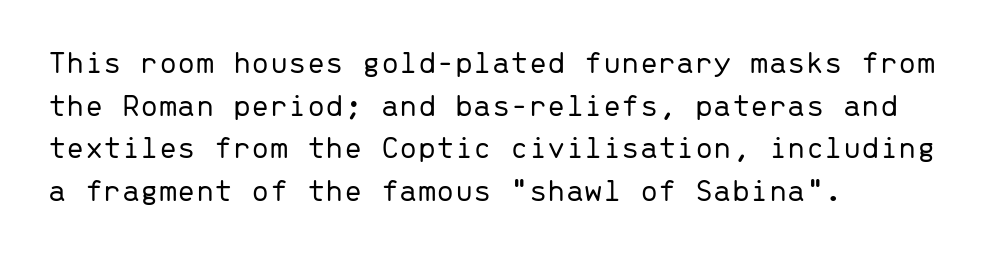
{"serif": "no", "italic": "no", "bold": "no", "weight": "light", "width": "normal", "stroke_contrast": "low", "x_height": "medium", "monospaced": "yes", "underline": "no", "align": "left", "line_spacing": "normal", "line_spacing_ratio": 1.29, "letter_spacing": "normal", "letter_spacing_em": 0.0, "glyph_px": 33}
